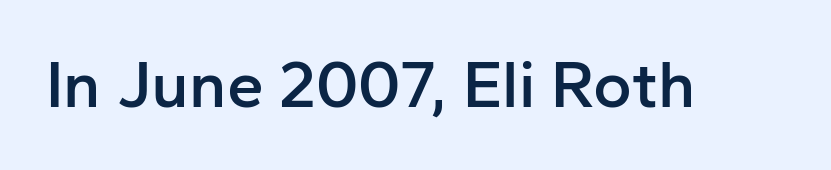
The image shows 66 px semibold sans-serif type, upright; set normal letter spacing, not underlined; low stroke contrast and a medium x-height.
